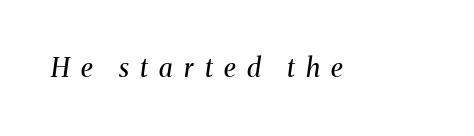
{"italic": "yes", "lean": "right", "slant_degrees": 8, "bold": "no", "underline": "no", "letter_spacing": "wide", "letter_spacing_em": 0.43, "glyph_px": 26}
